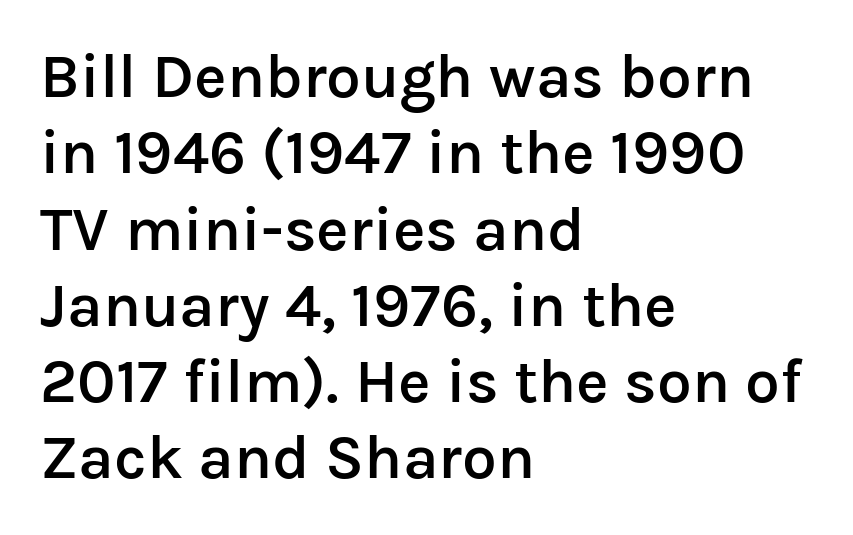
Q: Is the text bold? A: Semi-bold.
Q: Is the text italic (slanted)? A: No, it is upright.
Q: Is the typeface a serif or a sans-serif typeface? A: Sans-serif.
Q: Is the text underlined? A: No.
Q: How is the paragraph aligned? A: Left-aligned.
Q: Is the spacing between letters normal or unusually wide? A: Normal.
Q: Width (condensed, normal, or wide)? A: Normal.
Q: Stroke contrast? A: Low.
Q: x-height? A: Medium.
Q: Monospaced? A: No.
